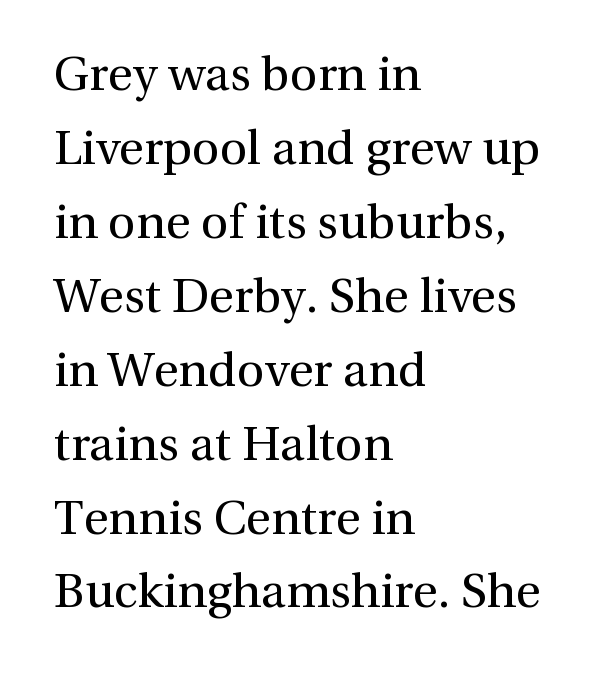
Alignment: flush left. Weight: not bold — regular or lighter. The passage shown is typeset with a serif family. Rendered with straight, roman letterforms. No extra tracking has been applied to these lines.
